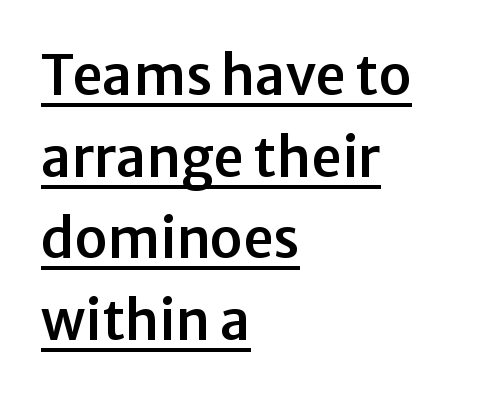
Q: Is the text italic (slanted)? A: No, it is upright.
Q: Is the typeface a serif or a sans-serif typeface? A: Sans-serif.
Q: Is the text underlined? A: Yes.
Q: How is the paragraph aligned? A: Left-aligned.
Q: Is the spacing between letters normal or unusually wide? A: Normal.
Q: Is the spacing between lines tight, normal or loose? A: Normal.
Q: Width (condensed, normal, or wide)? A: Normal.
Q: Stroke contrast? A: Low.
Q: x-height? A: Medium.
Q: Monospaced? A: No.
